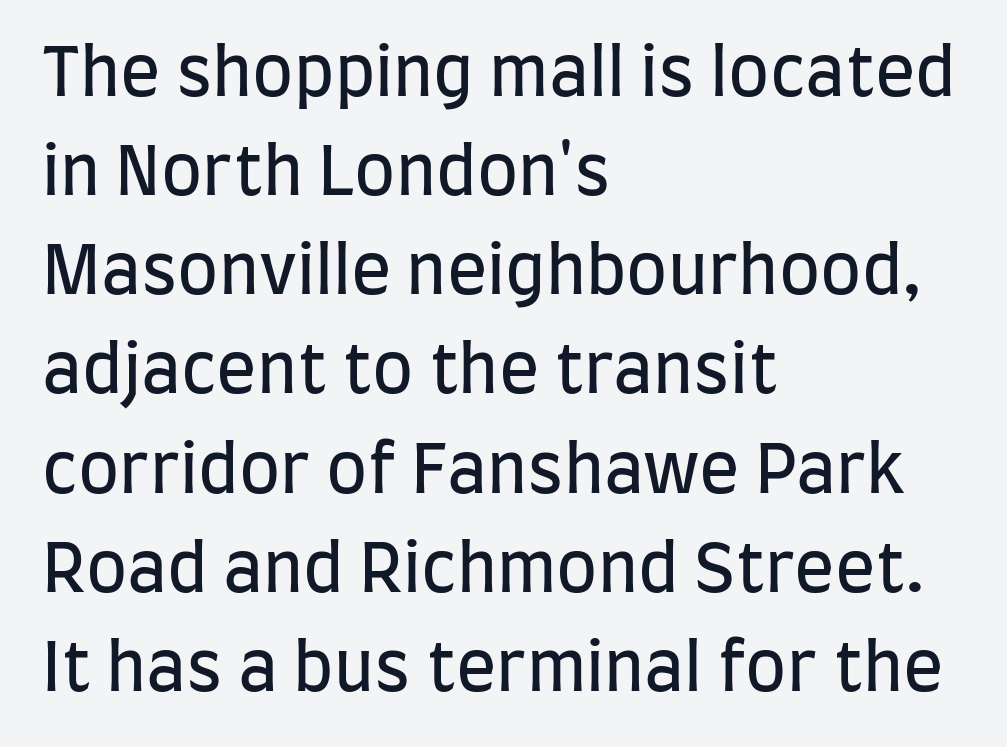
The image shows 67 px regular-weight, condensed sans-serif type, upright; set left-aligned, normal line spacing (1.48x), normal letter spacing, not underlined; low stroke contrast and a large x-height.
